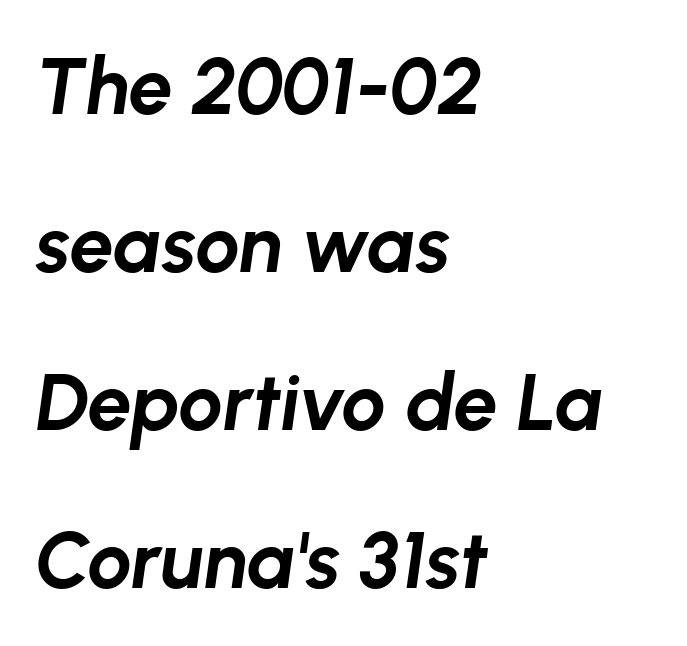
Observe the lean: these are italic letterforms. The passage shown is not underscored anywhere. How heavy is the stroke? Heavy — this is a bold. Character widths vary here, with narrow letters taking less room than wide ones.
